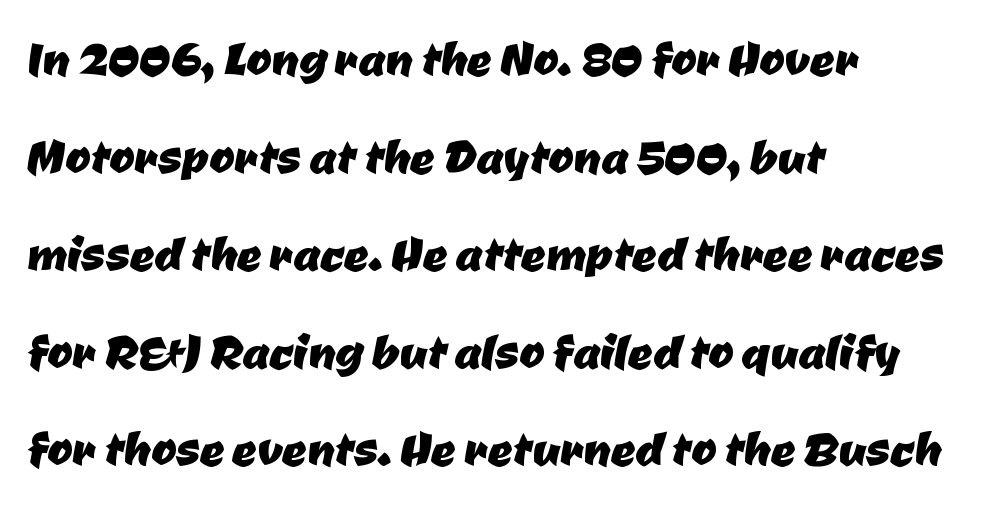
Check the space under the baseline: it is left empty. Evenly set lines give the paragraph a standard silhouette. The face used here is proportionally spaced, like ordinary book or web type. The rag falls on the right side of this text block. No extra tracking has been applied to these lines. Is this a sans? Yes — the strokes have no serifs.
